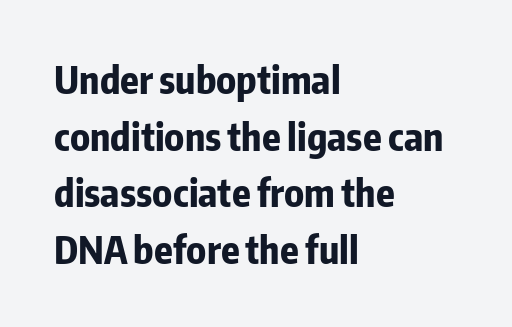
{"serif": "no", "italic": "no", "bold": "yes", "weight": "bold", "width": "condensed", "stroke_contrast": "low", "x_height": "medium", "monospaced": "no", "underline": "no", "align": "left", "line_spacing": "normal", "line_spacing_ratio": 1.49, "letter_spacing": "normal", "letter_spacing_em": 0.0, "glyph_px": 38}
